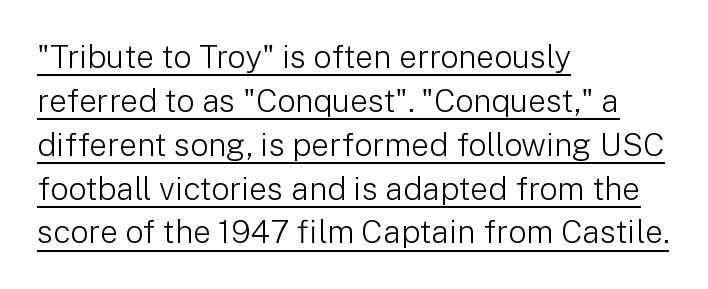
{"serif": "no", "italic": "no", "bold": "no", "weight": "light", "width": "normal", "stroke_contrast": "low", "x_height": "medium", "monospaced": "no", "underline": "yes", "align": "left", "line_spacing": "normal", "line_spacing_ratio": 1.37, "letter_spacing": "normal", "letter_spacing_em": 0.0, "glyph_px": 32}
